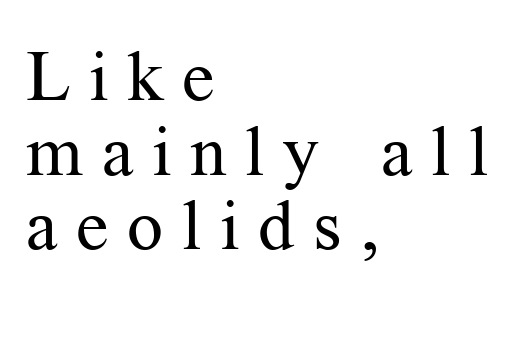
Q: Is the text bold? A: No.
Q: Is the text italic (slanted)? A: No, it is upright.
Q: Is the typeface a serif or a sans-serif typeface? A: Serif.
Q: Is the text underlined? A: No.
Q: How is the paragraph aligned? A: Left-aligned.
Q: Is the spacing between letters normal or unusually wide? A: Unusually wide.
Q: Is the spacing between lines tight, normal or loose? A: Tight.
Q: Width (condensed, normal, or wide)? A: Normal.
Q: Stroke contrast? A: Medium.
Q: x-height? A: Medium.
Q: Monospaced? A: No.
